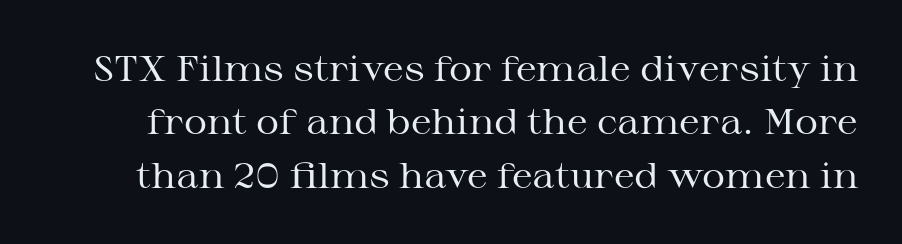
The image shows 36 px regular-weight, wide serif type, upright; set normal line spacing (1.48x), normal letter spacing, not underlined; medium stroke contrast and a medium x-height.
